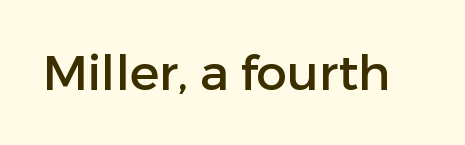
{"serif": "no", "italic": "no", "width": "normal", "stroke_contrast": "low", "x_height": "medium", "monospaced": "no", "underline": "no", "letter_spacing": "normal", "letter_spacing_em": 0.0, "glyph_px": 49}
